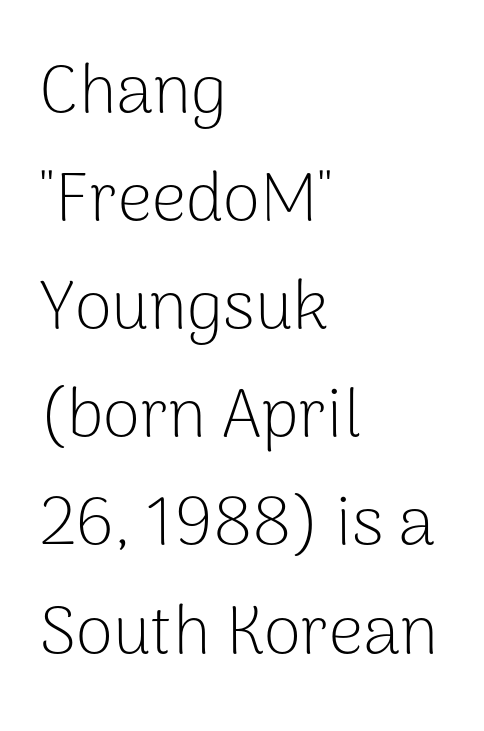
{"serif": "no", "italic": "no", "bold": "no", "weight": "light", "width": "normal", "stroke_contrast": "low", "x_height": "medium", "monospaced": "no", "underline": "no", "align": "left", "line_spacing": "normal", "line_spacing_ratio": 1.59, "letter_spacing": "normal", "letter_spacing_em": 0.0, "glyph_px": 68}
